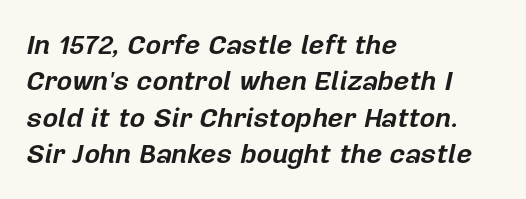
The paragraph shown leans on its left margin. The letterforms sit shoulder to shoulder at normal distance. Is the type slanted? Yes — the strokes lean at a clear angle. Heavy, bold letterforms.
